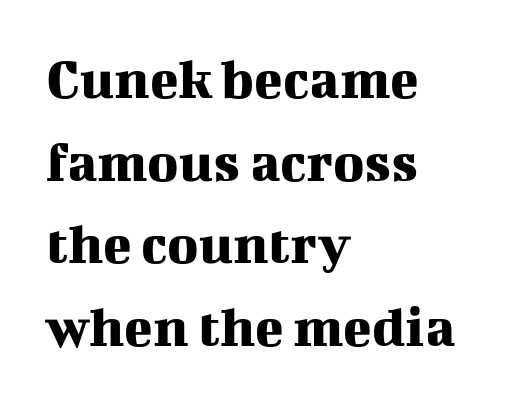
{"serif": "yes", "italic": "no", "width": "normal", "stroke_contrast": "medium", "x_height": "medium", "monospaced": "no", "underline": "no", "align": "left", "line_spacing": "normal", "line_spacing_ratio": 1.4, "letter_spacing": "normal", "letter_spacing_em": 0.0, "glyph_px": 59}
